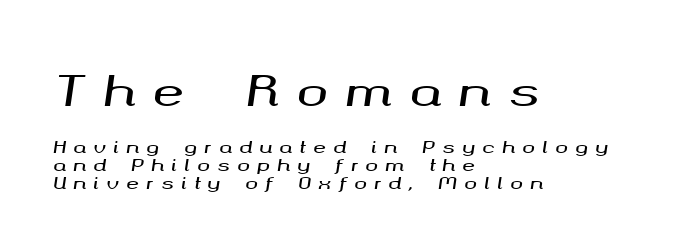
The vertical gap from one line to the next is small. Unmarked baselines from the first word to the last. Does the lettering tilt? It does — this is italic. Typesetter's note — upper block bumped up in size, lower block left smaller.
